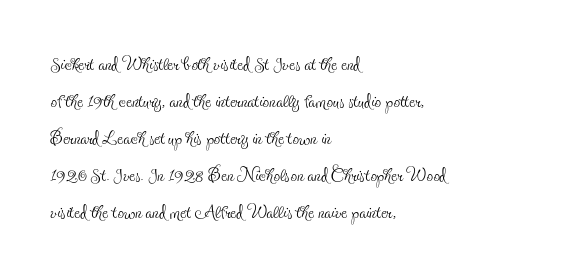
Rule under the text: the space is simply empty. The tracking reads as untouched default to a designer's eye. Compared with a typical body face, this is equally light or lighter still. A student would call this left alignment; a typographer would say flush left, rag right. The rows are spaced the way most documents space them.
